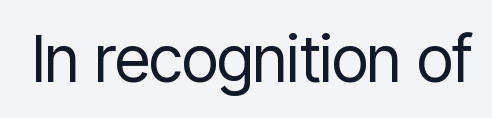
Q: Is the text bold? A: No.
Q: Is the text italic (slanted)? A: No, it is upright.
Q: Is the typeface a serif or a sans-serif typeface? A: Sans-serif.
Q: Is the text underlined? A: No.
Q: Is the spacing between letters normal or unusually wide? A: Normal.
Q: Width (condensed, normal, or wide)? A: Condensed.
Q: Stroke contrast? A: Low.
Q: x-height? A: Medium.
Q: Monospaced? A: No.
